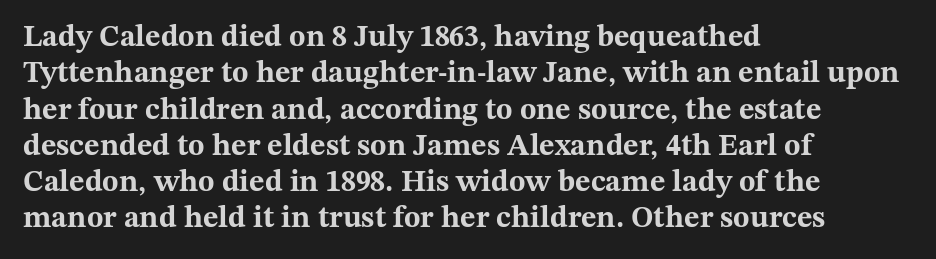
Q: Is the text bold? A: Yes.
Q: Is the text italic (slanted)? A: No, it is upright.
Q: Is the typeface a serif or a sans-serif typeface? A: Serif.
Q: Is the text underlined? A: No.
Q: How is the paragraph aligned? A: Left-aligned.
Q: Is the spacing between letters normal or unusually wide? A: Normal.
Q: Width (condensed, normal, or wide)? A: Wide.
Q: Stroke contrast? A: Medium.
Q: x-height? A: Medium.
Q: Monospaced? A: No.
